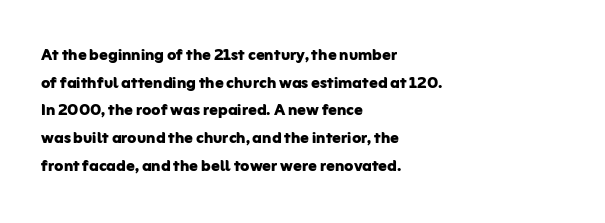
The image shows 21 px bold type, upright; set left-aligned, normal line spacing (1.32x), normal letter spacing, not underlined.
